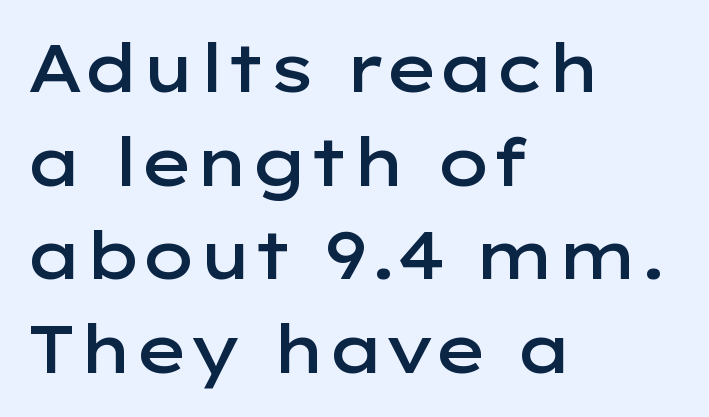
Varying glyph widths throughout — classic text-font behaviour. Is there much room between lines? A standard amount, neither cramped nor airy. The face used here is a sans, in the tradition of grotesques and geometrics. Glyph-to-glyph distance matches everyday printed text. Stems and bowls a touch heavier than normal — semibold.
